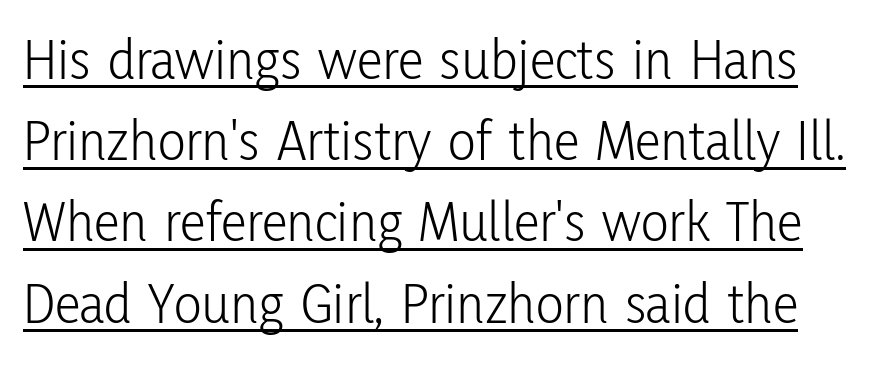
No letter is thick-stroked: the sample isn't bold. Like a heading marked for emphasis, these lines bear an underscore. Nobody touched the tracking dial on this one. One glance says typical: line gaps are just what's usual. You could not count columns in this text — the font is proportionally spaced.
